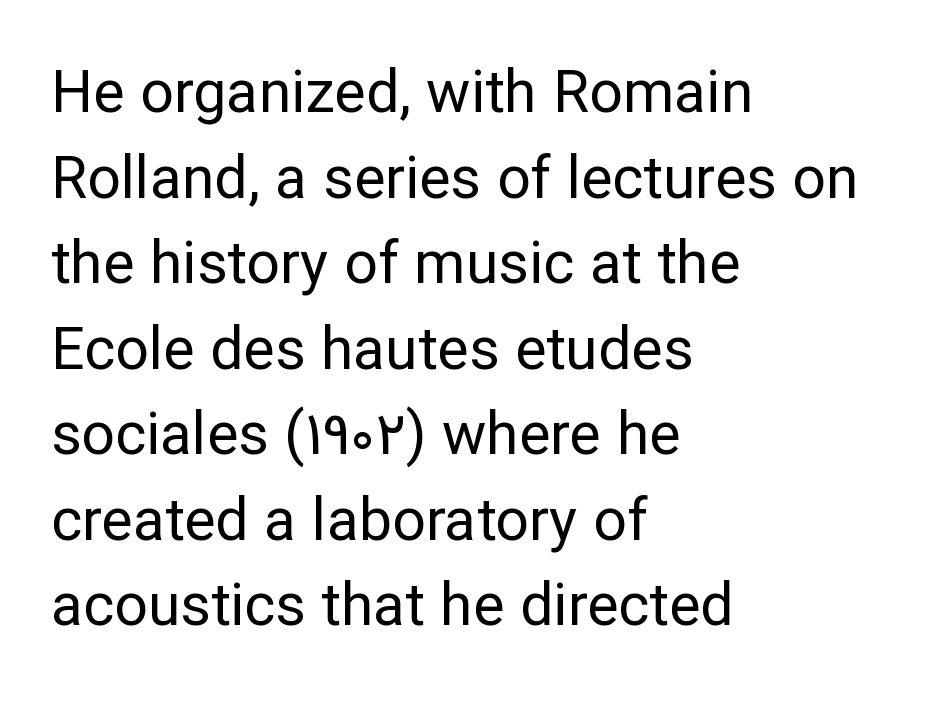
The image shows 59 px regular-weight sans-serif type, upright; set left-aligned, normal line spacing (1.45x), normal letter spacing, not underlined; low stroke contrast and a medium x-height.
